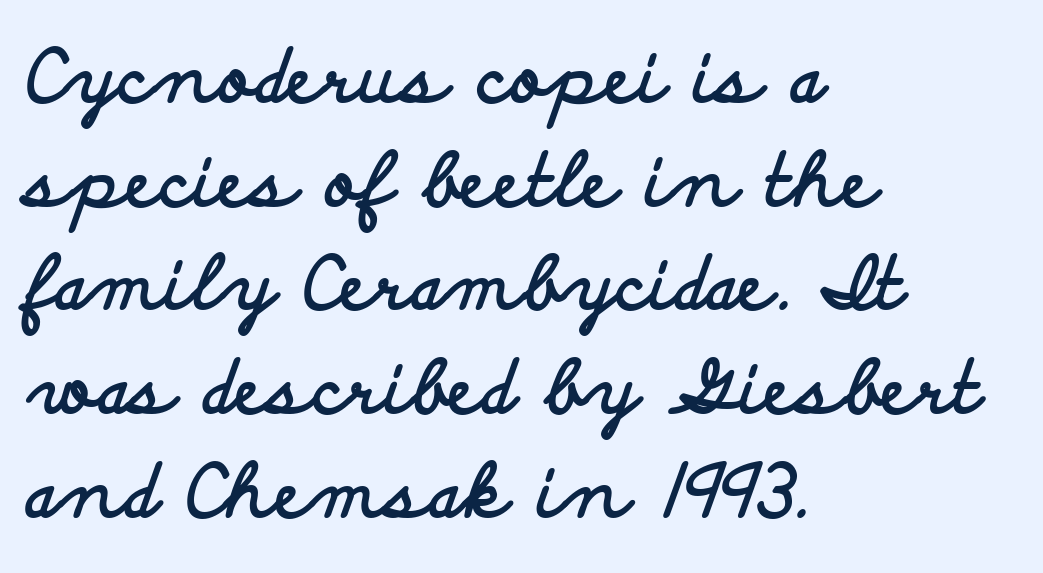
The image shows 73 px bold, wide sans-serif type; set left-aligned, normal line spacing (1.42x), normal letter spacing, not underlined; low stroke contrast and a small x-height.
